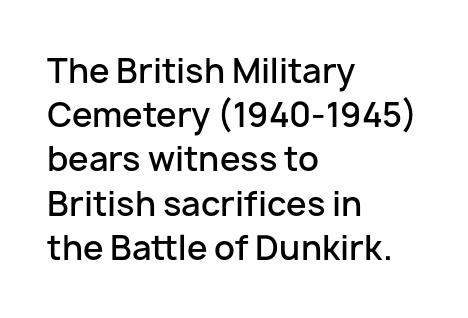
Varying glyph widths throughout — classic text-font behaviour. No word sits above an underline. Bold? Not quite — semibold, heavier than regular but stopping short. Short and long lines alike share a common starting point at left.
